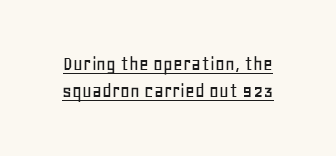
{"italic": "no", "underline": "yes", "line_spacing": "normal", "line_spacing_ratio": 1.3, "letter_spacing": "normal", "letter_spacing_em": 0.0, "glyph_px": 21}
